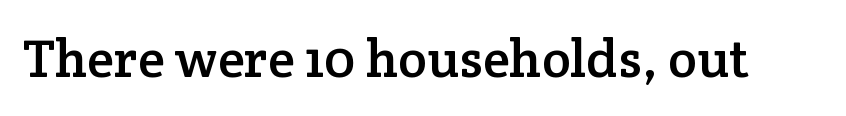
The image shows 54 px serif type, upright; set normal letter spacing, not underlined; low stroke contrast and a medium x-height.
